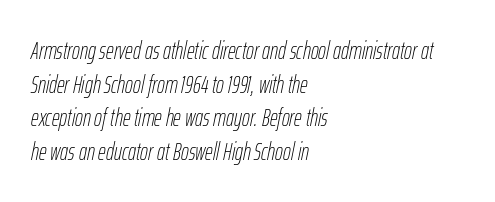
Q: Is the text bold? A: No.
Q: Is the text italic (slanted)? A: Yes, it leans right by about 12 degrees.
Q: Is the text underlined? A: No.
Q: How is the paragraph aligned? A: Left-aligned.
Q: Is the spacing between letters normal or unusually wide? A: Normal.
Q: Is the spacing between lines tight, normal or loose? A: Normal.
